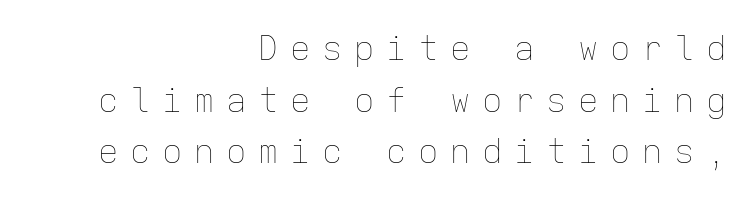
If you drew a ruler down the right edge, every line would touch it. Caption: expanded tracking, letters set apart. Every character sits straight up, as roman type does. Check the space under the baseline: it is left empty. Leading matches the norm, producing a regular column.
